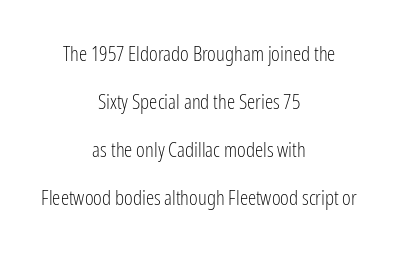
The image shows 21 px text type, upright; set centered, loose line spacing (2.28x), normal letter spacing, not underlined.
